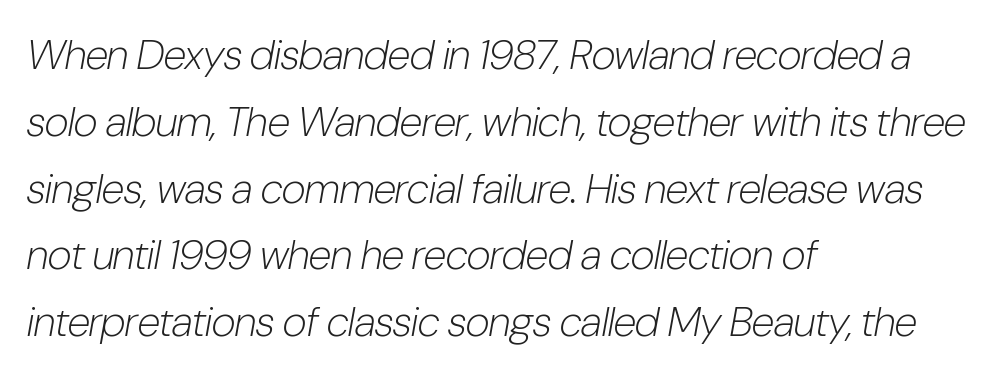
Clear beneath every line of the passage. The rendering uses natural spacing where letterforms have individual widths. Stems here are at most as thick as an everyday book face. The font's italic variant was chosen for this text.
